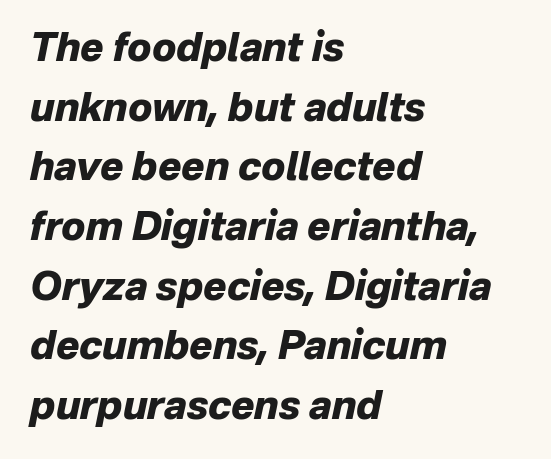
The ragged edge is on the right, which tells us the setting is flush left. Notice how thick the strokes are: this is what a full bold looks like. Yep, that's italic — everything's leaning. The passage shown has conventional tracking throughout. Is there much room between lines? A standard amount, neither cramped nor airy. The baseline area is clear.
